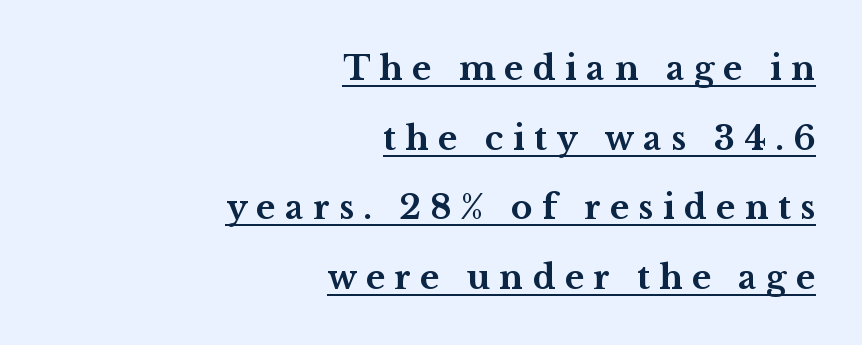
The image shows 33 px bold, wide serif type, upright; set right-aligned, loose line spacing (2.11x), unusually wide letter spacing (+0.28 em), underlined; medium stroke contrast and a medium x-height.
